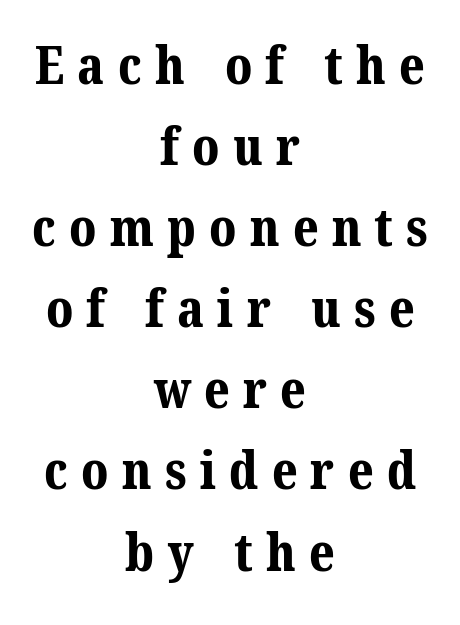
The image shows 53 px bold serif type; set centered, normal line spacing (1.53x), unusually wide letter spacing (+0.25 em), not underlined; medium stroke contrast and a medium x-height.
